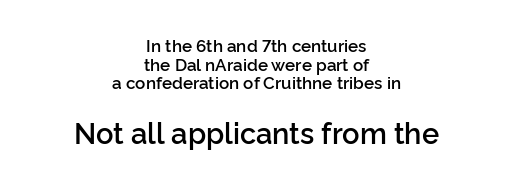
The image shows 29 px semibold sans-serif type, upright; set centered, tight line spacing (1.1x), normal letter spacing, not underlined; the second (bottom) block is 1.71x larger; low stroke contrast and a medium x-height.
